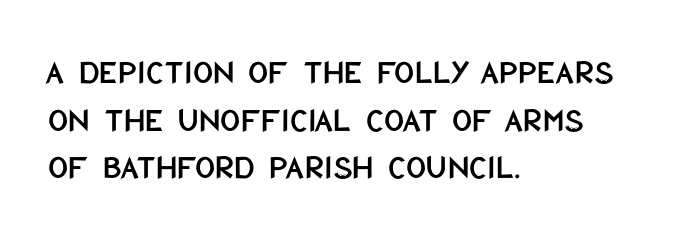
Vertical spacing — default. This rendering features lettering with no underline. Check where the strokes stop: nothing finishes them off — pure sans. The typography opts for an upright posture over an oblique one. Looks like regular typesetting: each glyph gets only the width it needs.
